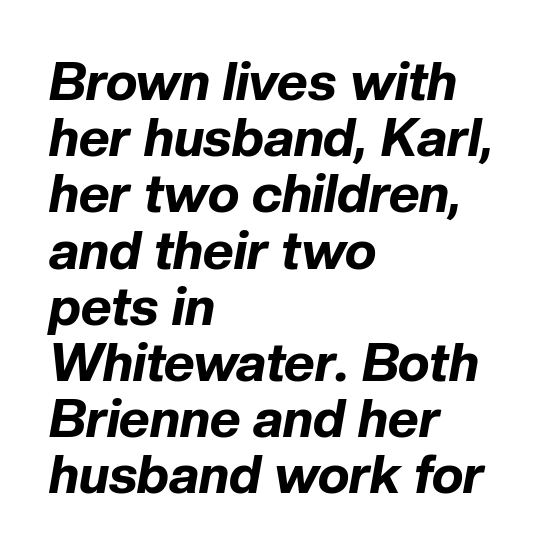
Q: Is the text bold? A: Yes.
Q: Is the text italic (slanted)? A: Yes, it leans right by about 10 degrees.
Q: Is the text underlined? A: No.
Q: How is the paragraph aligned? A: Left-aligned.
Q: Is the spacing between letters normal or unusually wide? A: Normal.
Q: Is the spacing between lines tight, normal or loose? A: Tight.
Q: Width (condensed, normal, or wide)? A: Normal.
Q: Stroke contrast? A: Low.
Q: x-height? A: Medium.
Q: Monospaced? A: No.
